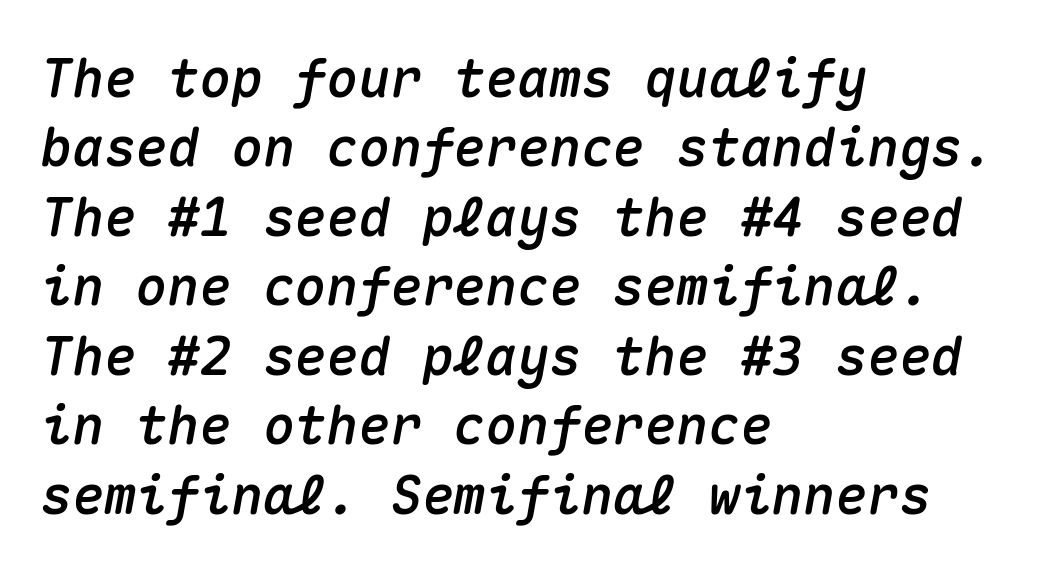
Q: Is the text italic (slanted)? A: Yes, it leans right by about 10 degrees.
Q: Is the text underlined? A: No.
Q: How is the paragraph aligned? A: Left-aligned.
Q: Is the spacing between letters normal or unusually wide? A: Normal.
Q: Is the spacing between lines tight, normal or loose? A: Normal.
Q: Width (condensed, normal, or wide)? A: Normal.
Q: Stroke contrast? A: Medium.
Q: x-height? A: Medium.
Q: Monospaced? A: Yes.
